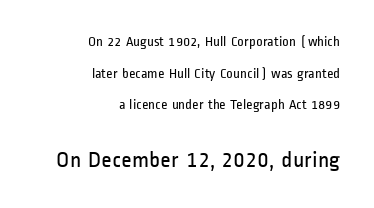
The image shows 23 px text type, upright; set right-aligned, loose line spacing (2.26x), normal letter spacing, not underlined; the second (bottom) block is 1.64x larger.
